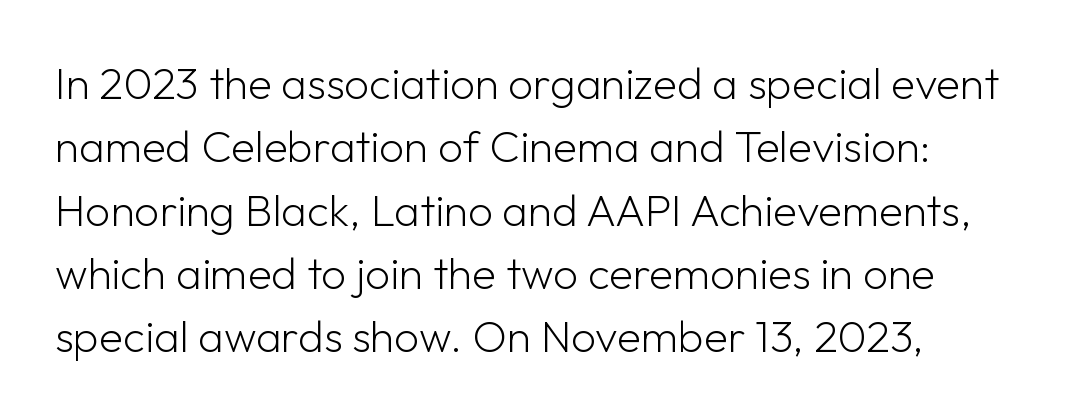
The image shows 44 px light sans-serif type, upright; set normal line spacing (1.44x), normal letter spacing, not underlined; low stroke contrast and a medium x-height.
